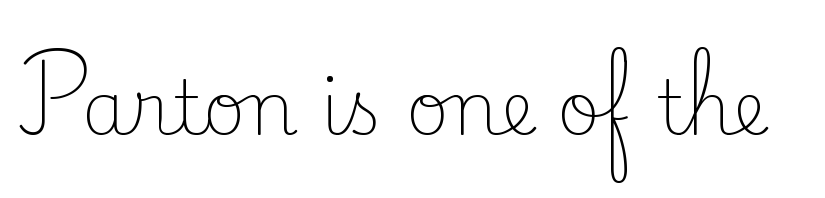
{"serif": "yes", "italic": "no", "bold": "no", "weight": "light", "width": "normal", "stroke_contrast": "low", "x_height": "small", "monospaced": "no", "underline": "no", "letter_spacing": "normal", "letter_spacing_em": 0.0, "glyph_px": 74}
